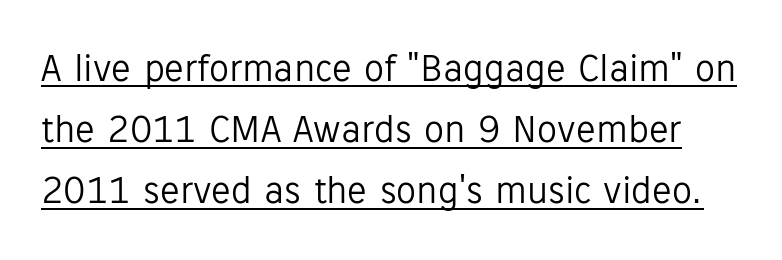
{"serif": "no", "italic": "no", "bold": "no", "weight": "light", "width": "normal", "stroke_contrast": "low", "x_height": "medium", "monospaced": "no", "underline": "yes", "line_spacing": "normal", "line_spacing_ratio": 1.53, "letter_spacing": "normal", "letter_spacing_em": 0.0, "glyph_px": 40}
